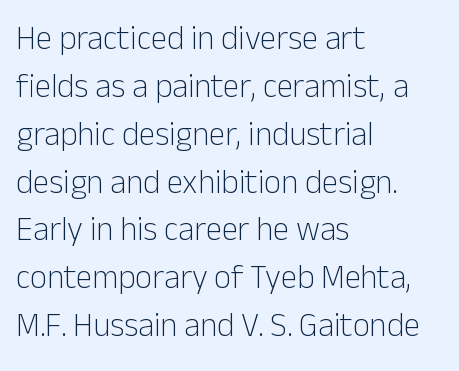
You can tell it's not italic because the verticals are truly vertical. Weight class: somewhere from thin through regular. The paragraph shown leans on its left margin. Font category for this specimen: sans-serif. A normal amount of white space separates one row of letters from the next.
